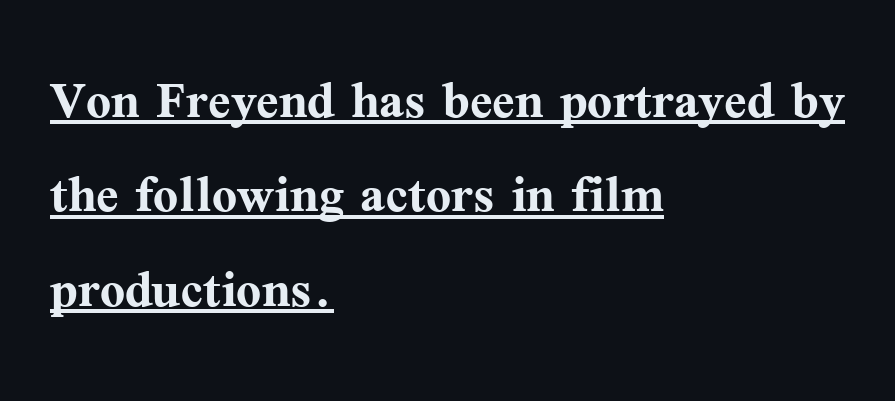
No extra tracking has been applied to these lines. The typeface chosen for these lines features serifs. In designer terms, the underline attribute is active on this setting. The leading is moderate, giving the passage an even texture. Looks like regular typesetting: each glyph gets only the width it needs. Casual observation: everything's shoved over to the left.
